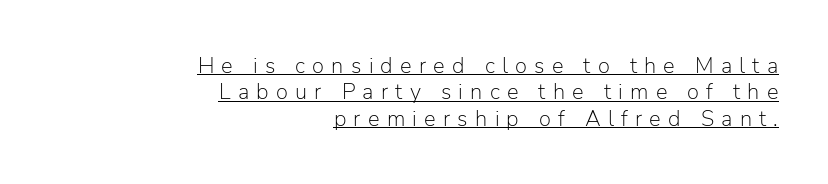
Is the stroke heavy? The answer is a plain regular-or-lighter. Honestly, the underline is the first thing you notice here. Quick note: not italic, upright. Loose tracking; the words dissolve into strings of separated letters. The ragged edge is on the left, which tells us the setting is flush right.
